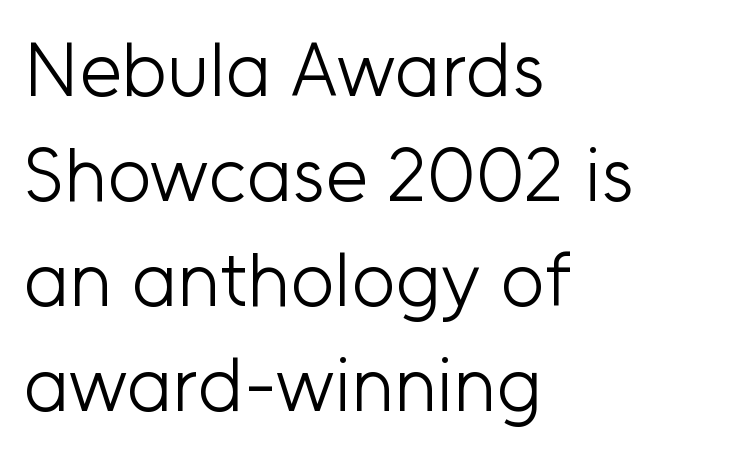
{"serif": "no", "italic": "no", "bold": "no", "weight": "light", "width": "normal", "stroke_contrast": "low", "x_height": "medium", "monospaced": "no", "underline": "no", "align": "left", "line_spacing": "normal", "line_spacing_ratio": 1.38, "letter_spacing": "normal", "letter_spacing_em": 0.0, "glyph_px": 76}
